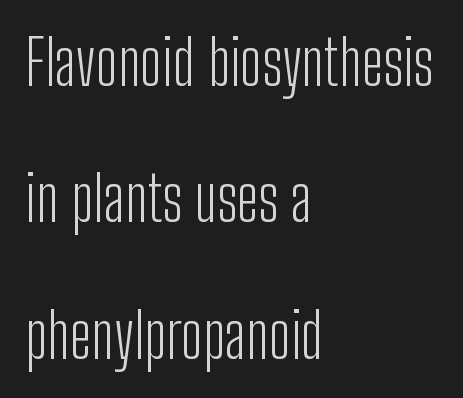
Q: Is the text bold? A: No.
Q: Is the text italic (slanted)? A: No, it is upright.
Q: Is the typeface a serif or a sans-serif typeface? A: Sans-serif.
Q: Is the text underlined? A: No.
Q: How is the paragraph aligned? A: Left-aligned.
Q: Is the spacing between letters normal or unusually wide? A: Normal.
Q: Is the spacing between lines tight, normal or loose? A: Loose.
Q: Width (condensed, normal, or wide)? A: Condensed.
Q: Stroke contrast? A: Low.
Q: x-height? A: Medium.
Q: Monospaced? A: No.
